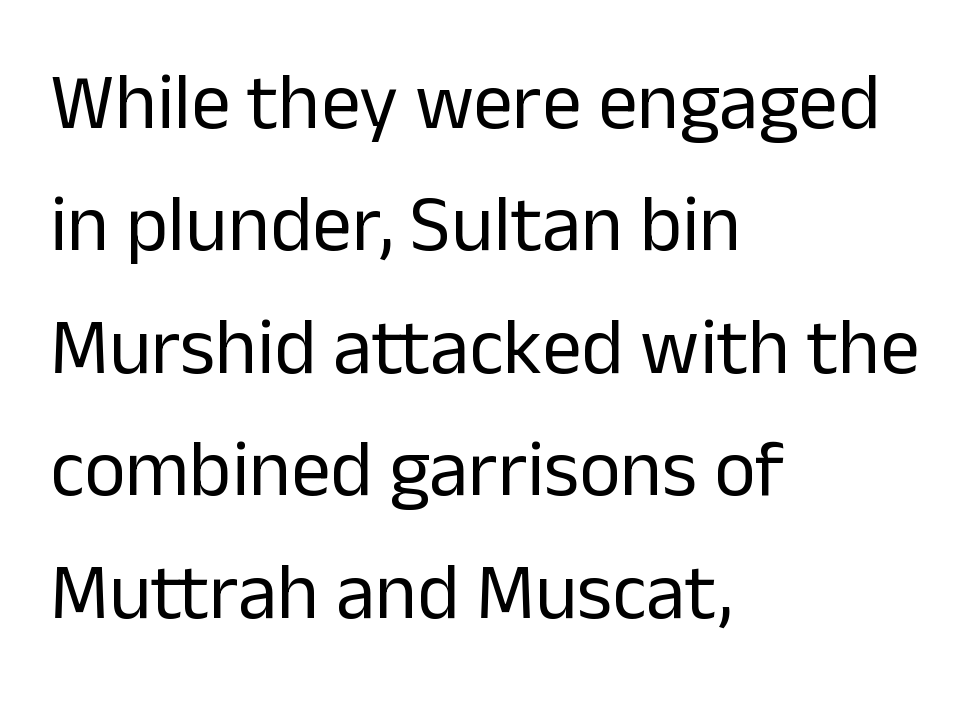
{"serif": "no", "italic": "no", "bold": "no", "weight": "regular", "width": "normal", "stroke_contrast": "low", "x_height": "medium", "monospaced": "no", "underline": "no", "align": "left", "line_spacing": "normal", "line_spacing_ratio": 1.55, "letter_spacing": "normal", "letter_spacing_em": 0.0, "glyph_px": 79}
